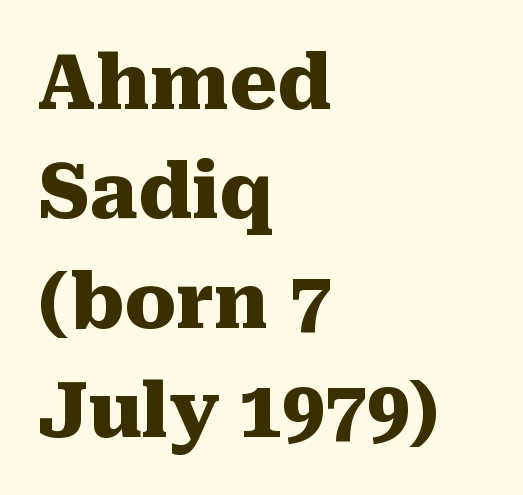
The glyphs have the mass of a bold cut. It's the straight-up-and-down kind of type. Typeset ragged right — the left edge is the straight one. Only glyphs here, with clear space below each row. Successive baselines arrive at the customary interval.
